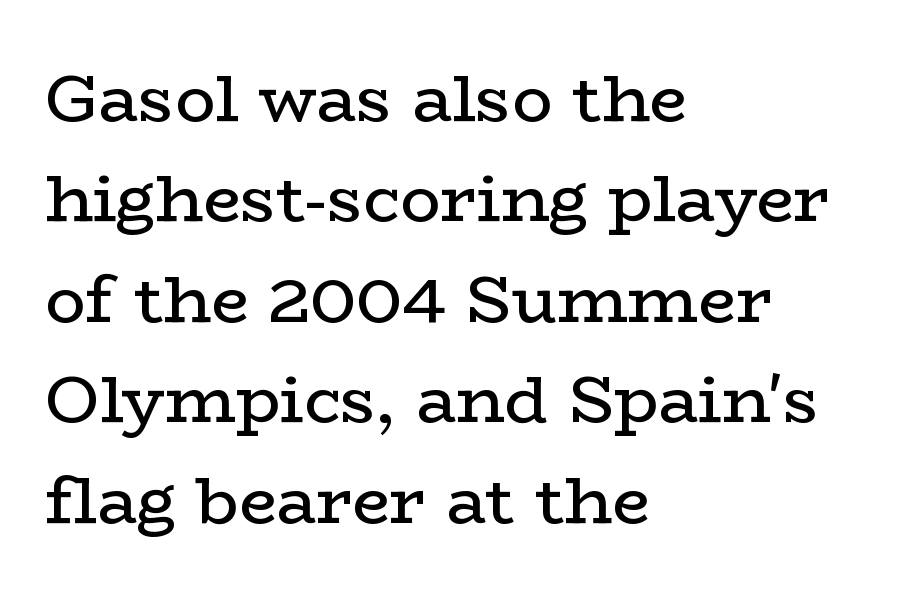
The image shows 67 px regular-weight, wide serif type, upright; set left-aligned, normal line spacing (1.5x), normal letter spacing, not underlined; low stroke contrast and a medium x-height.
